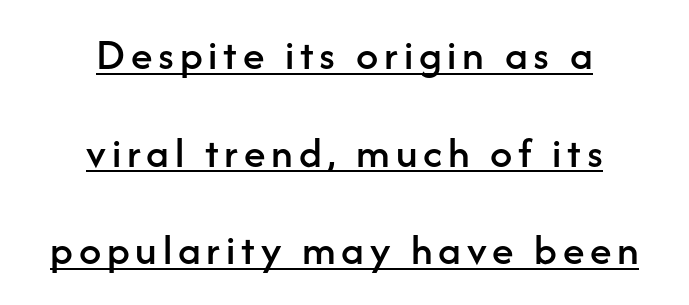
Q: Is the text italic (slanted)? A: No, it is upright.
Q: Is the typeface a serif or a sans-serif typeface? A: Sans-serif.
Q: Is the text underlined? A: Yes.
Q: How is the paragraph aligned? A: Centered.
Q: Is the spacing between lines tight, normal or loose? A: Loose.
Q: Width (condensed, normal, or wide)? A: Normal.
Q: Stroke contrast? A: Low.
Q: x-height? A: Medium.
Q: Monospaced? A: No.
